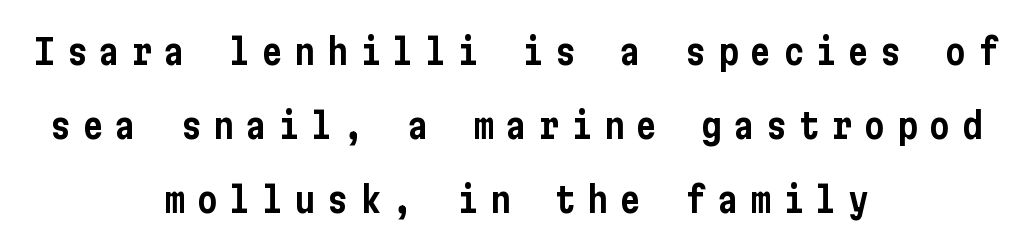
{"serif": "no", "italic": "no", "width": "condensed", "stroke_contrast": "low", "x_height": "medium", "underline": "no", "align": "center", "line_spacing": "loose", "line_spacing_ratio": 2.12, "letter_spacing": "wide", "letter_spacing_em": 0.33, "glyph_px": 35}
